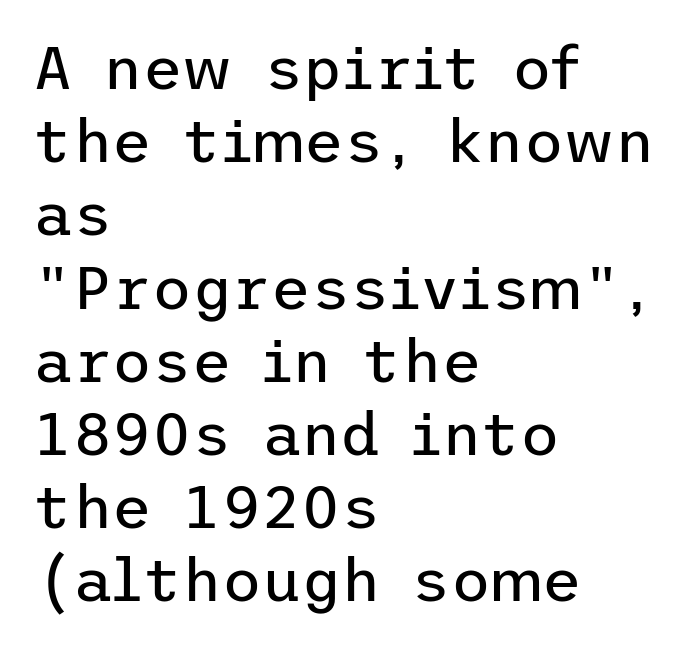
Q: Is the text bold? A: No.
Q: Is the text italic (slanted)? A: No, it is upright.
Q: Is the typeface a serif or a sans-serif typeface? A: Sans-serif.
Q: Is the text underlined? A: No.
Q: How is the paragraph aligned? A: Left-aligned.
Q: Is the spacing between letters normal or unusually wide? A: Normal.
Q: Width (condensed, normal, or wide)? A: Normal.
Q: Stroke contrast? A: Low.
Q: x-height? A: Medium.
